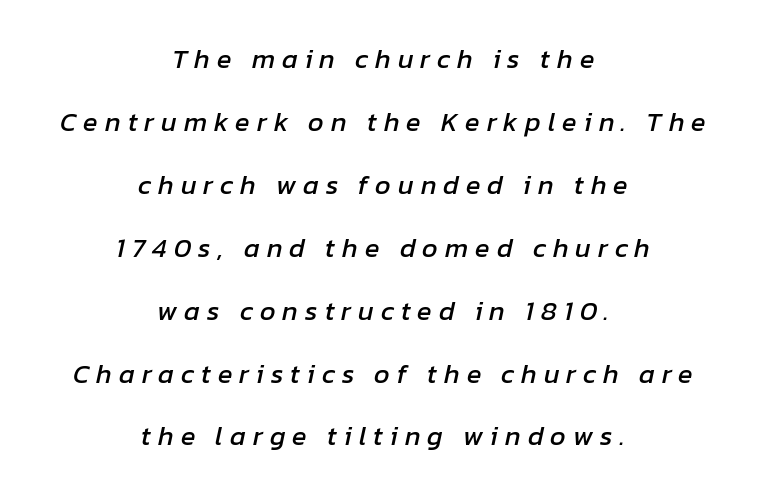
Q: Is the text italic (slanted)? A: Yes, it leans right by about 12 degrees.
Q: Is the text underlined? A: No.
Q: How is the paragraph aligned? A: Centered.
Q: Is the spacing between letters normal or unusually wide? A: Unusually wide.
Q: Is the spacing between lines tight, normal or loose? A: Loose.
